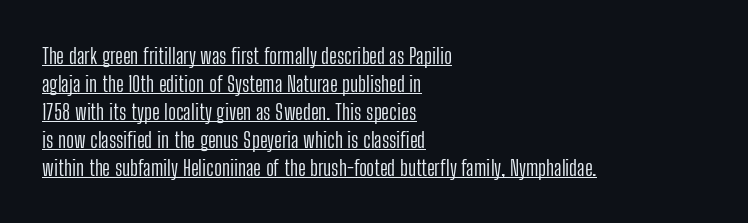
Leading: standard. This sample is left-justified, so line endings fall wherever the words run out. In terms of letterspacing, this is plain default setting. Somebody hit Ctrl+U on this one — the words are underlined. Italic? Not at all — the glyphs are vertical. Heft: none added — not bold.
